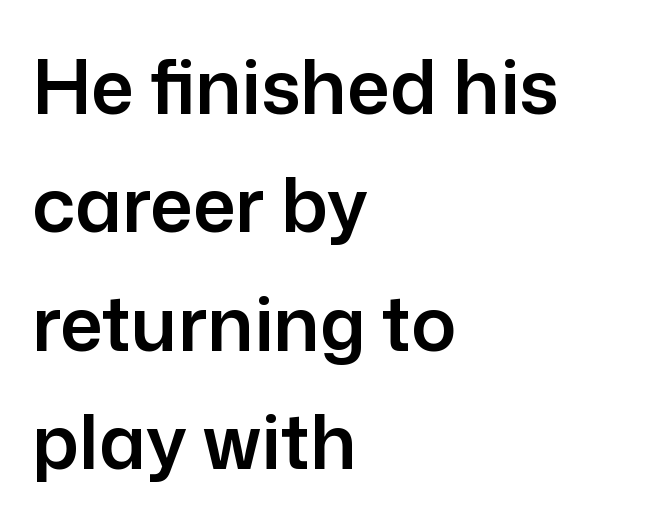
Designer's note — italics off, roman on. Typographically, this falls in the sans-serif category. This rendering features lettering with no underline. The type is set solid horizontally, with unmodified tracking. The lines in this sample share a left origin and differ only in where they stop. These lines are rendered in a variable-pitch font.
